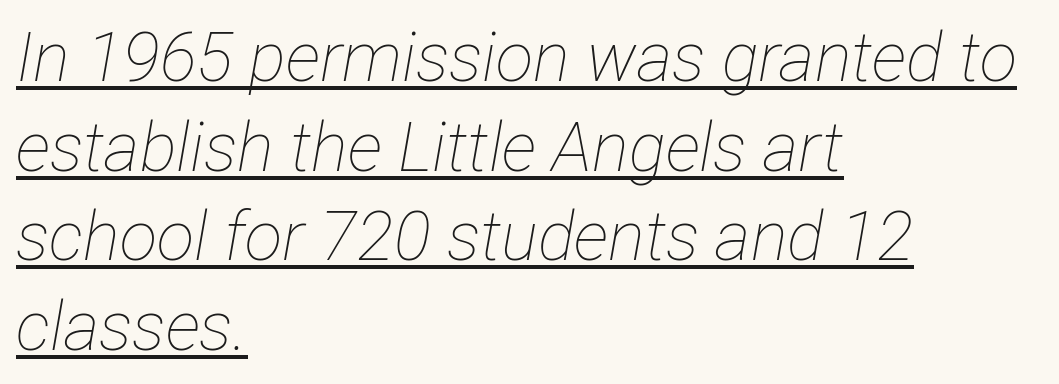
{"italic": "yes", "lean": "right", "slant_degrees": 12, "bold": "no", "weight": "thin", "width": "condensed", "stroke_contrast": "low", "x_height": "medium", "monospaced": "no", "underline": "yes", "align": "left", "line_spacing": "normal", "line_spacing_ratio": 1.3, "letter_spacing": "normal", "letter_spacing_em": 0.0, "glyph_px": 69}
